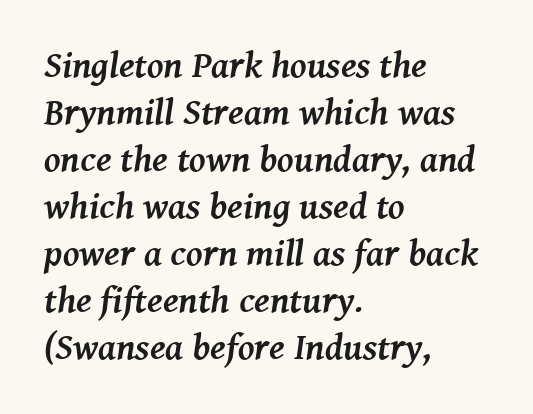
The image shows 37 px semibold serif type, italic (leaning right); set left-aligned, normal line spacing (1.27x), normal letter spacing, not underlined; medium stroke contrast and a medium x-height.
